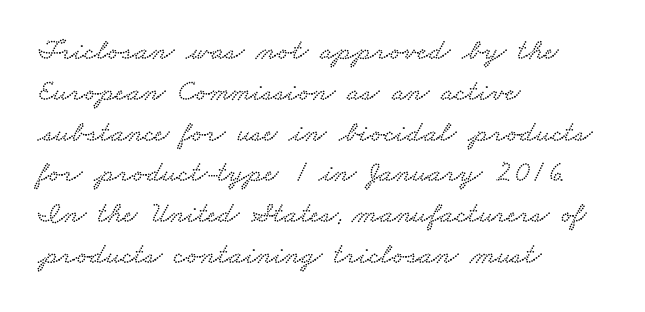
{"serif": "yes", "width": "wide", "stroke_contrast": "low", "x_height": "small", "monospaced": "no", "underline": "no", "align": "left", "line_spacing": "normal", "line_spacing_ratio": 1.36, "letter_spacing": "normal", "letter_spacing_em": 0.0, "glyph_px": 30}
